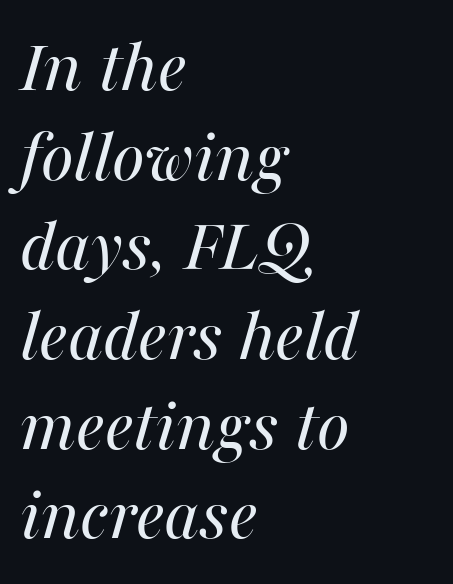
Q: Is the text bold? A: No.
Q: Is the text italic (slanted)? A: Yes, it leans right by about 16 degrees.
Q: Is the text underlined? A: No.
Q: How is the paragraph aligned? A: Left-aligned.
Q: Is the spacing between letters normal or unusually wide? A: Normal.
Q: Is the spacing between lines tight, normal or loose? A: Tight.
Q: Width (condensed, normal, or wide)? A: Normal.
Q: Stroke contrast? A: Medium.
Q: x-height? A: Medium.
Q: Monospaced? A: No.
